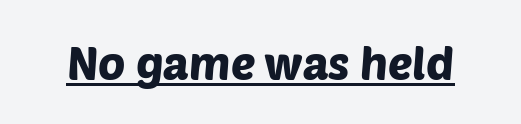
Letter spacing: default. Proportional: the letters do not fall into vertical columns. The string is rendered with underlining switched on. Stroke terminals: plain, sans-serif.
